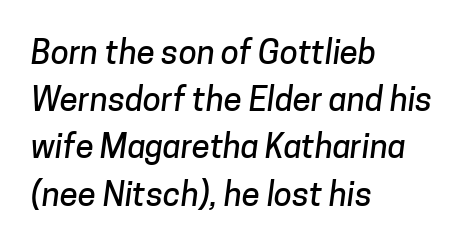
Q: Is the typeface a serif or a sans-serif typeface? A: Sans-serif.
Q: Is the text underlined? A: No.
Q: How is the paragraph aligned? A: Left-aligned.
Q: Is the spacing between letters normal or unusually wide? A: Normal.
Q: Is the spacing between lines tight, normal or loose? A: Normal.
Q: Width (condensed, normal, or wide)? A: Normal.
Q: Stroke contrast? A: Low.
Q: x-height? A: Medium.
Q: Monospaced? A: No.
